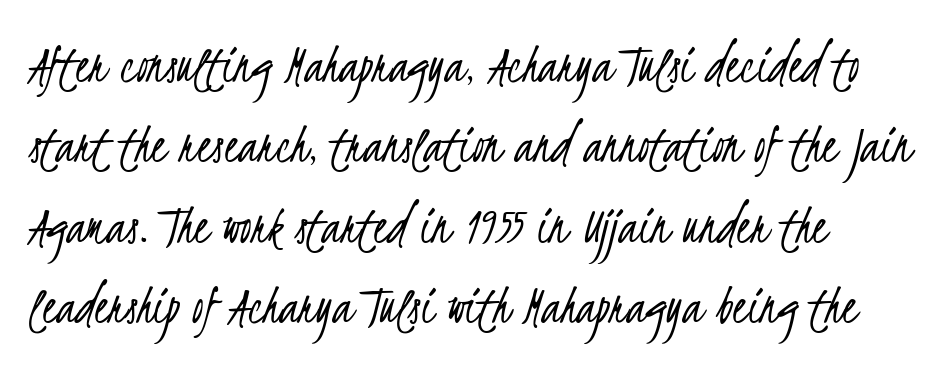
Q: Is the text bold? A: No.
Q: Is the typeface a serif or a sans-serif typeface? A: Sans-serif.
Q: Is the text underlined? A: No.
Q: How is the paragraph aligned? A: Left-aligned.
Q: Is the spacing between letters normal or unusually wide? A: Normal.
Q: Is the spacing between lines tight, normal or loose? A: Normal.
Q: Width (condensed, normal, or wide)? A: Condensed.
Q: Stroke contrast? A: Low.
Q: x-height? A: Small.
Q: Monospaced? A: No.
